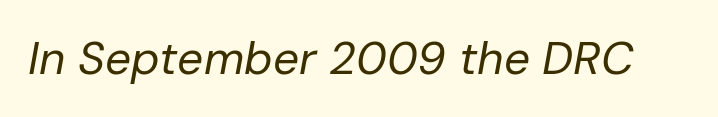
Q: Is the text bold? A: No.
Q: Is the text italic (slanted)? A: Yes, it leans right by about 10 degrees.
Q: Is the text underlined? A: No.
Q: Is the spacing between letters normal or unusually wide? A: Normal.
Q: Width (condensed, normal, or wide)? A: Normal.
Q: Stroke contrast? A: Low.
Q: x-height? A: Medium.
Q: Monospaced? A: No.
